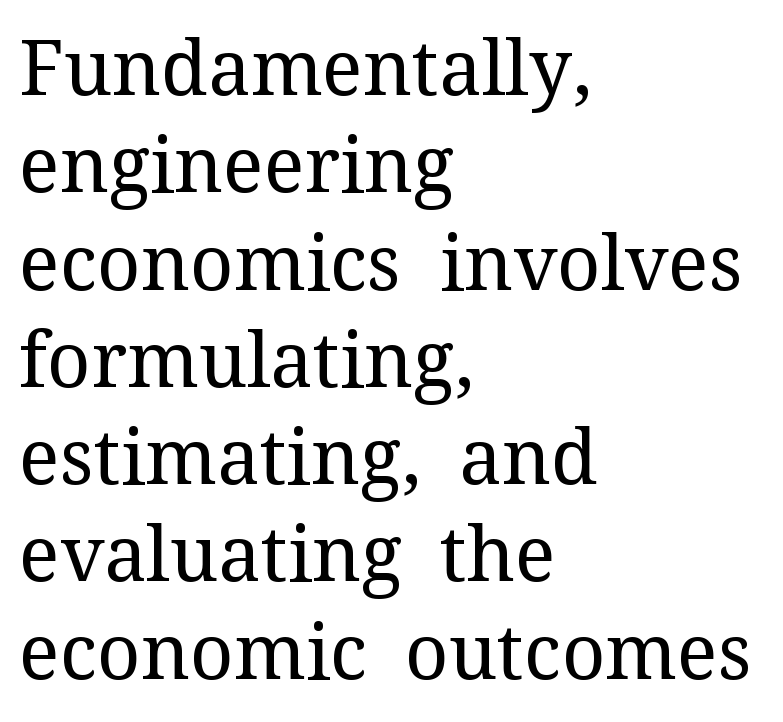
Q: Is the text bold? A: No.
Q: Is the text italic (slanted)? A: No, it is upright.
Q: Is the typeface a serif or a sans-serif typeface? A: Serif.
Q: Is the text underlined? A: No.
Q: How is the paragraph aligned? A: Left-aligned.
Q: Is the spacing between letters normal or unusually wide? A: Normal.
Q: Is the spacing between lines tight, normal or loose? A: Normal.
Q: Width (condensed, normal, or wide)? A: Normal.
Q: Stroke contrast? A: Medium.
Q: x-height? A: Medium.
Q: Monospaced? A: No.
